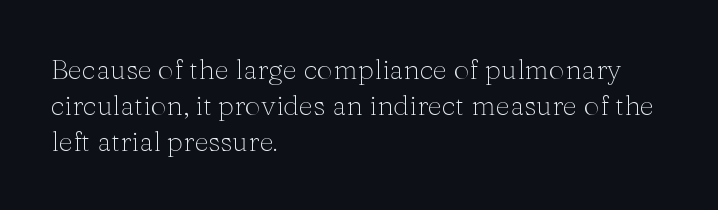
Q: Is the text bold? A: No.
Q: Is the text italic (slanted)? A: No, it is upright.
Q: Is the typeface a serif or a sans-serif typeface? A: Serif.
Q: Is the text underlined? A: No.
Q: How is the paragraph aligned? A: Left-aligned.
Q: Is the spacing between letters normal or unusually wide? A: Normal.
Q: Is the spacing between lines tight, normal or loose? A: Normal.
Q: Width (condensed, normal, or wide)? A: Normal.
Q: Stroke contrast? A: Medium.
Q: x-height? A: Medium.
Q: Monospaced? A: No.
